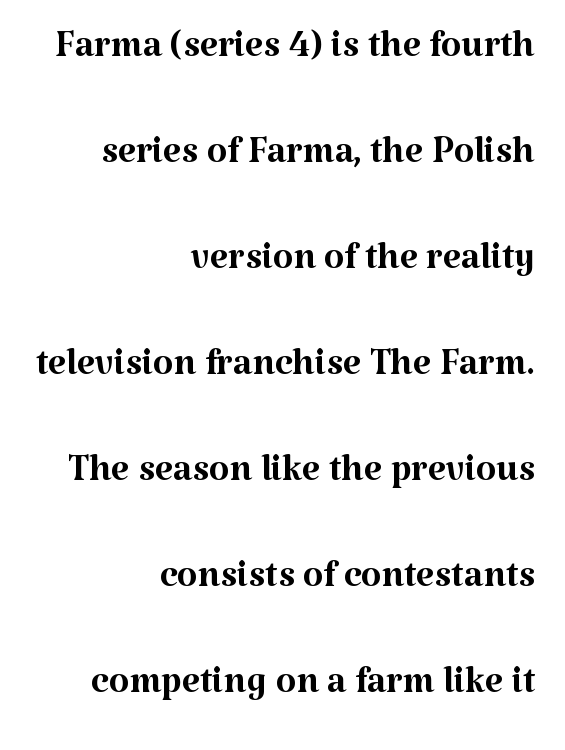
The image shows 52 px regular-weight serif type, upright; set right-aligned, loose line spacing (2.04x), normal letter spacing, not underlined; medium stroke contrast and a medium x-height.
